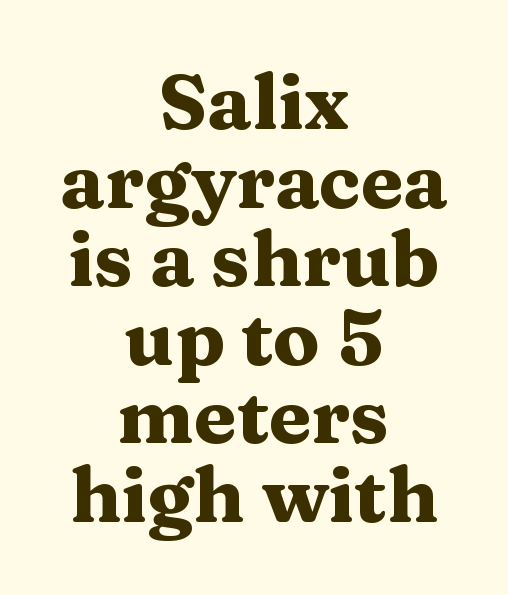
Q: Is the text bold? A: Yes.
Q: Is the text italic (slanted)? A: No, it is upright.
Q: Is the typeface a serif or a sans-serif typeface? A: Serif.
Q: Is the text underlined? A: No.
Q: How is the paragraph aligned? A: Centered.
Q: Is the spacing between letters normal or unusually wide? A: Normal.
Q: Is the spacing between lines tight, normal or loose? A: Tight.
Q: Width (condensed, normal, or wide)? A: Wide.
Q: Stroke contrast? A: Medium.
Q: x-height? A: Medium.
Q: Monospaced? A: No.
